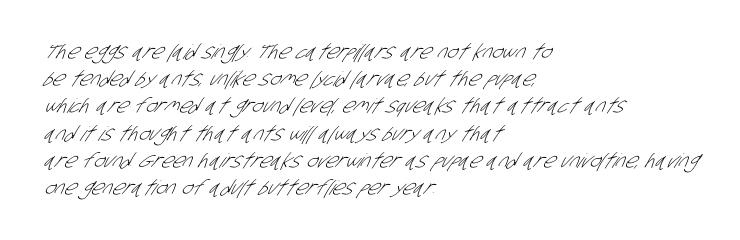
The image shows 20 px text type; set left-aligned, normal line spacing (1.36x), normal letter spacing, not underlined.
